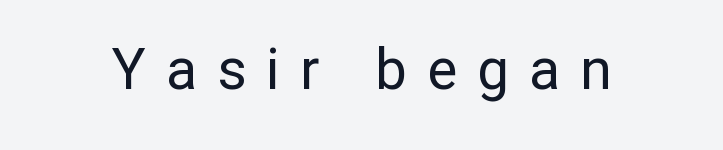
The typeface chosen for these lines omits serifs. In terms of posture, this sample is upright. Stems here are at most as thick as an everyday book face. Proportional: the letters do not fall into vertical columns. The letters are spread apart with noticeably loose tracking. Lines of text with bare space underneath.
